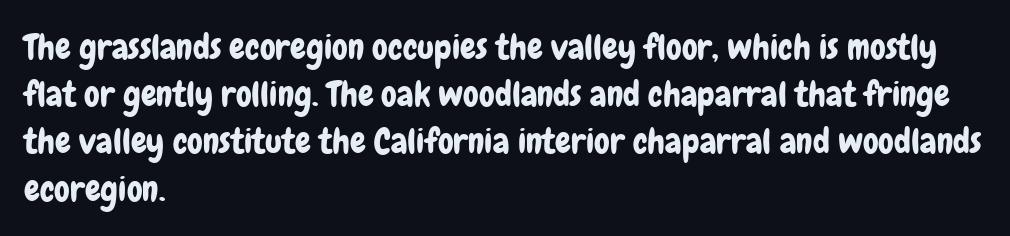
The image shows 35 px condensed sans-serif type, upright; set left-aligned, normal line spacing (1.35x), normal letter spacing, not underlined; low stroke contrast and a medium x-height.
